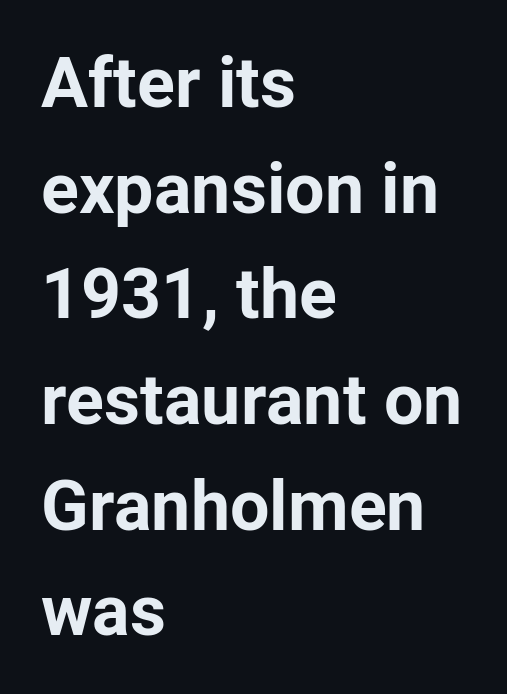
Leading matches the norm, producing a regular column. Plenty of ink on the page — the face is bold. The rag falls on the right side of this text block. Note: no serifs on the glyphs. You could not count columns in this text — the font is proportionally spaced.
